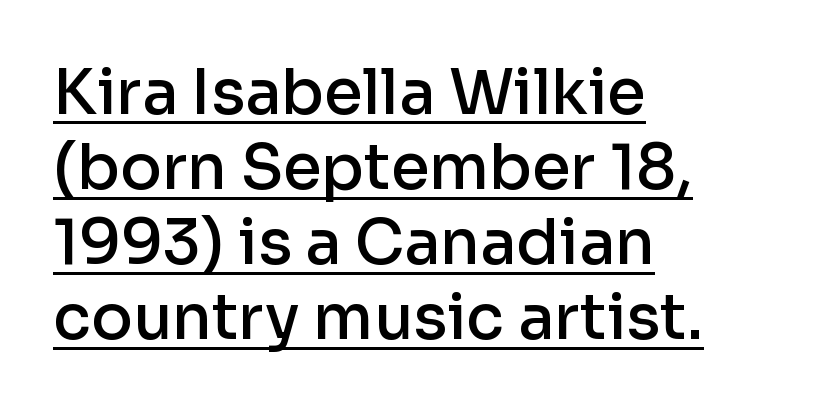
The image shows 62 px semibold sans-serif type, upright; set left-aligned, line spacing 1.21x, normal letter spacing, underlined; low stroke contrast and a medium x-height.
